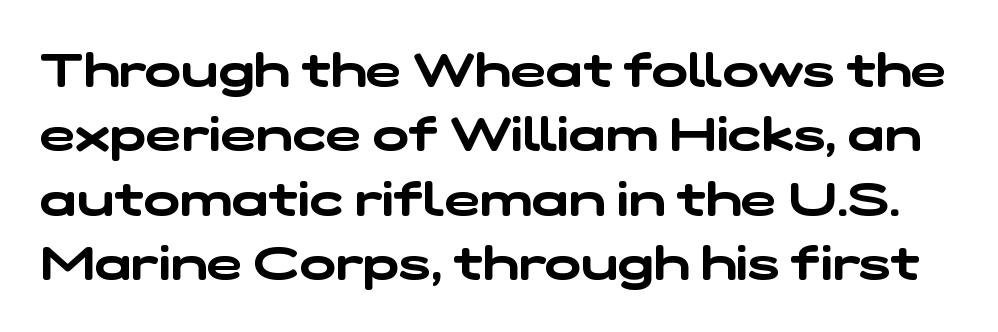
The image shows 48 px wide sans-serif type; set normal line spacing (1.34x), normal letter spacing, not underlined; low stroke contrast and a medium x-height.
